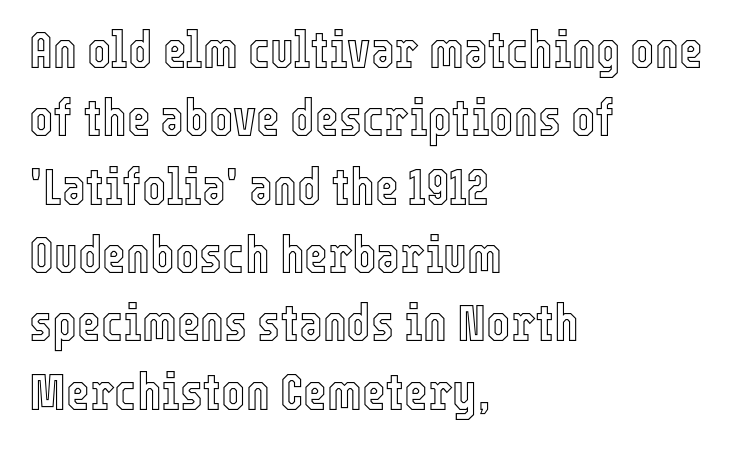
The image shows 51 px condensed type, upright; set left-aligned, normal line spacing (1.34x), normal letter spacing, not underlined; a medium x-height.
